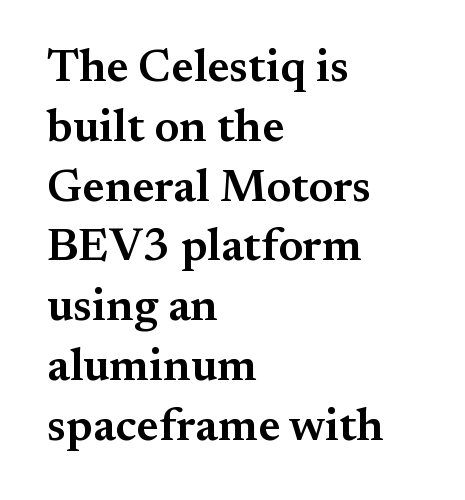
{"serif": "yes", "italic": "no", "bold": "semi", "weight": "semibold", "width": "normal", "stroke_contrast": "medium", "x_height": "small", "monospaced": "no", "underline": "no", "align": "left", "line_spacing": "normal", "line_spacing_ratio": 1.3, "letter_spacing": "normal", "letter_spacing_em": 0.0, "glyph_px": 46}
